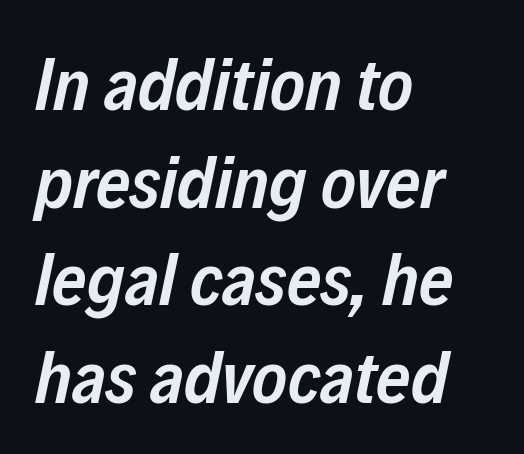
{"italic": "yes", "lean": "right", "slant_degrees": 12, "bold": "semi", "weight": "semibold", "width": "condensed", "stroke_contrast": "low", "x_height": "medium", "monospaced": "no", "underline": "no", "align": "left", "line_spacing": "normal", "line_spacing_ratio": 1.32, "letter_spacing": "normal", "letter_spacing_em": 0.0, "glyph_px": 74}
